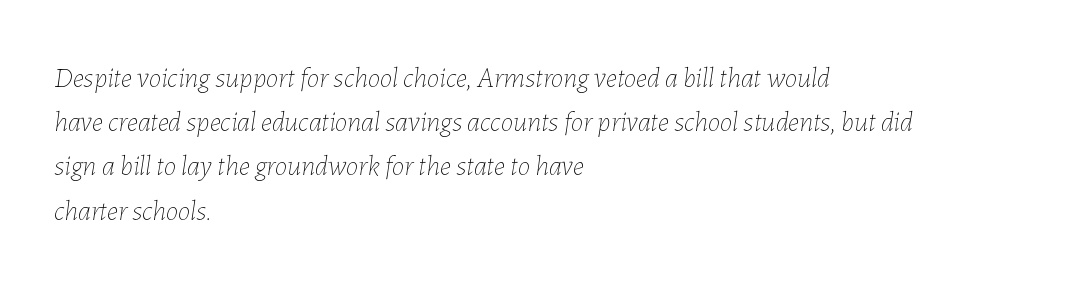
The image shows 28 px thin type, italic (leaning right); set left-aligned, normal line spacing (1.58x), normal letter spacing, not underlined; low stroke contrast and a medium x-height.
